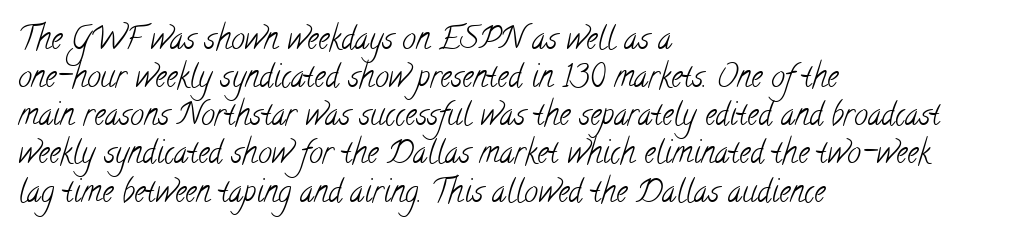
The image shows 31 px light, condensed serif type; set left-aligned, line spacing 1.23x, normal letter spacing, not underlined; low stroke contrast and a small x-height.
